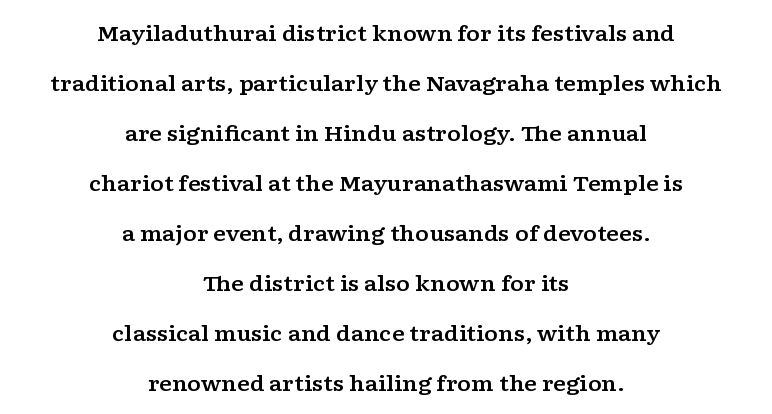
Q: Is the text italic (slanted)? A: No, it is upright.
Q: Is the text underlined? A: No.
Q: How is the paragraph aligned? A: Centered.
Q: Is the spacing between letters normal or unusually wide? A: Normal.
Q: Is the spacing between lines tight, normal or loose? A: Loose.
